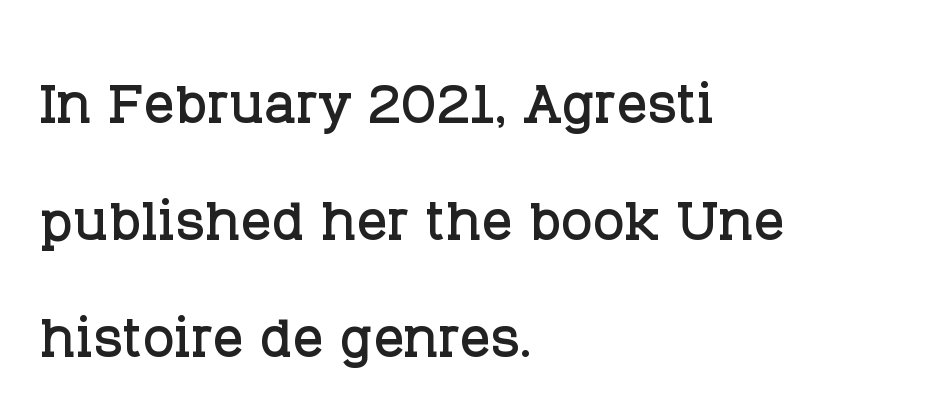
Q: Is the text italic (slanted)? A: No, it is upright.
Q: Is the typeface a serif or a sans-serif typeface? A: Serif.
Q: Is the text underlined? A: No.
Q: How is the paragraph aligned? A: Left-aligned.
Q: Is the spacing between letters normal or unusually wide? A: Normal.
Q: Is the spacing between lines tight, normal or loose? A: Normal.
Q: Width (condensed, normal, or wide)? A: Normal.
Q: Stroke contrast? A: Low.
Q: x-height? A: Large.
Q: Monospaced? A: No.
